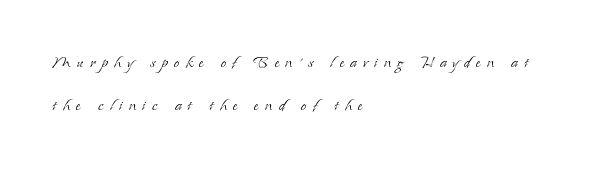
Any mark beneath the type? The region is blank. Line starts are locked; line ends wander. Is the letter spacing exaggerated? Yes — the characters are pushed far apart.
